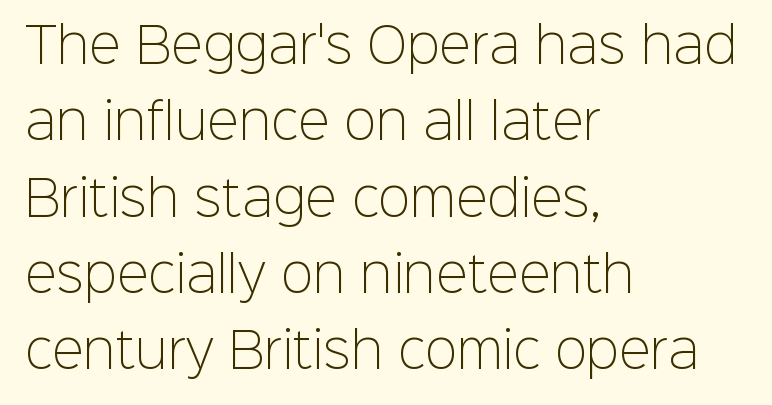
The image shows 48 px light sans-serif type, upright; set left-aligned, normal line spacing (1.59x), normal letter spacing, not underlined; low stroke contrast and a medium x-height.
